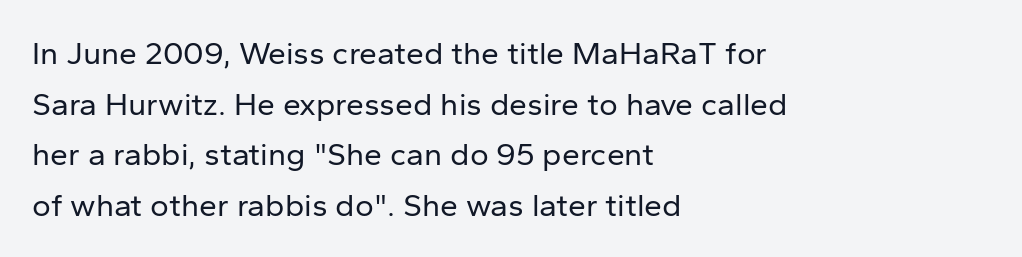
Q: Is the text bold? A: No.
Q: Is the text italic (slanted)? A: No, it is upright.
Q: Is the typeface a serif or a sans-serif typeface? A: Sans-serif.
Q: Is the text underlined? A: No.
Q: How is the paragraph aligned? A: Left-aligned.
Q: Is the spacing between letters normal or unusually wide? A: Normal.
Q: Is the spacing between lines tight, normal or loose? A: Normal.
Q: Width (condensed, normal, or wide)? A: Normal.
Q: Stroke contrast? A: Low.
Q: x-height? A: Medium.
Q: Monospaced? A: No.
